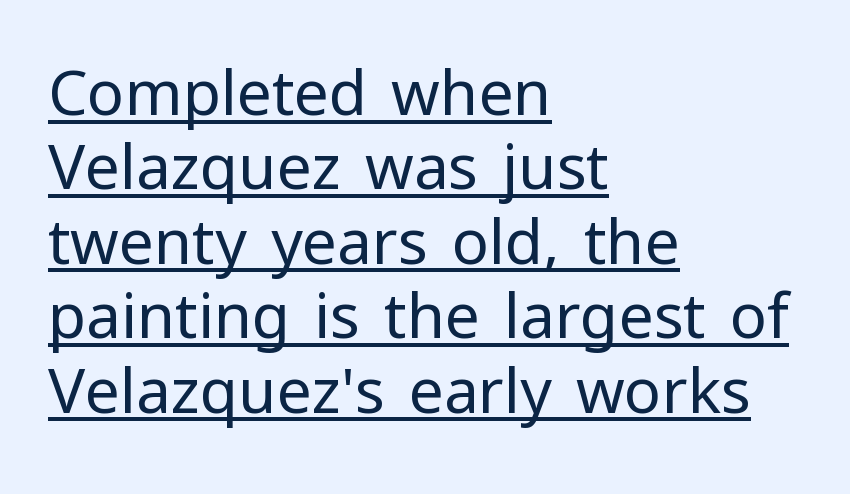
The typeface has the unassuming heft of standard copy or less. Spacing between characters is what you'd get straight out of the box. Reading down the block, your eye returns to a fixed left position each line. This is sans-serif lettering, the kind often seen on screens and signage. This sample carries an underscore along the baseline area.
